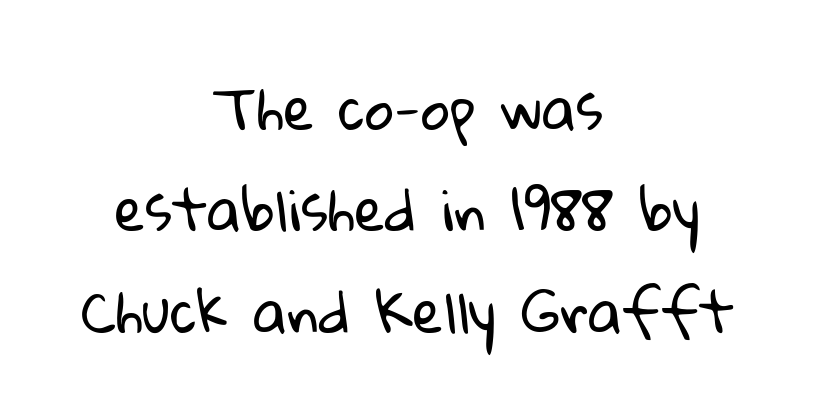
{"serif": "no", "bold": "no", "weight": "regular", "width": "normal", "stroke_contrast": "low", "x_height": "medium", "monospaced": "no", "underline": "no", "align": "center", "line_spacing_ratio": 1.81, "letter_spacing": "normal", "letter_spacing_em": 0.0, "glyph_px": 56}
